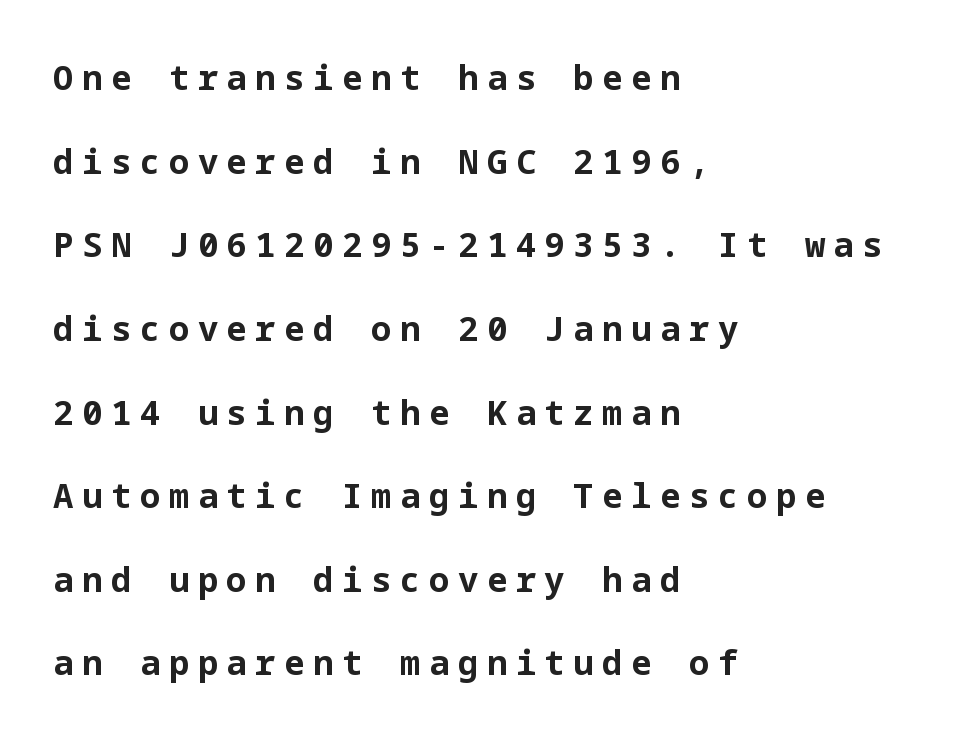
Descender tails drop into unmarked territory. Which margin do the lines hug? The left one — the right edge is uneven. Summary of weight: heavy, a full bold. Italic? Not at all — the glyphs are vertical. The designer dialed line spacing up above the default. Look at the tracking — it's clearly loosened, letters drifting apart.
